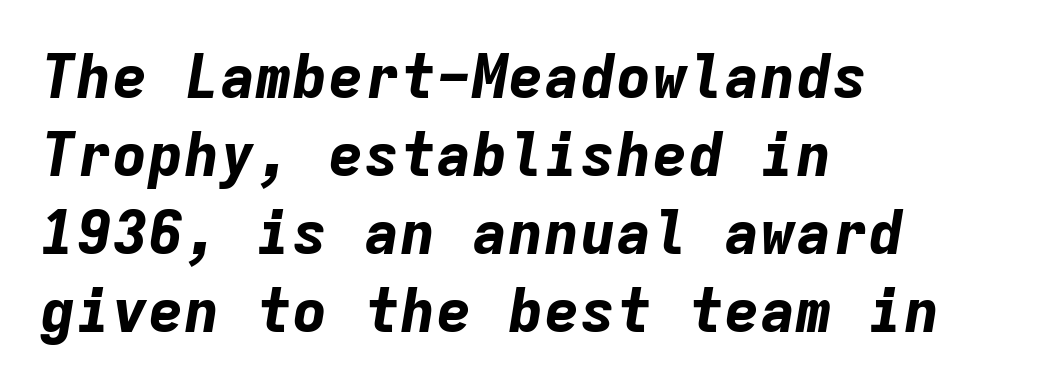
Q: Is the text bold? A: Yes.
Q: Is the text italic (slanted)? A: Yes, it leans right by about 9 degrees.
Q: Is the text underlined? A: No.
Q: How is the paragraph aligned? A: Left-aligned.
Q: Is the spacing between letters normal or unusually wide? A: Normal.
Q: Is the spacing between lines tight, normal or loose? A: Normal.
Q: Width (condensed, normal, or wide)? A: Normal.
Q: Stroke contrast? A: Low.
Q: x-height? A: Medium.
Q: Monospaced? A: Yes.
